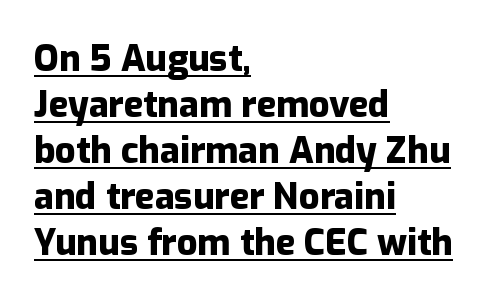
Like a heading marked for emphasis, these lines bear an underscore. Horizontally, the lines are justified to the leading edge only. These lines were composed using upright roman letters. The designer went with a sans here, leaving each stem footless.
